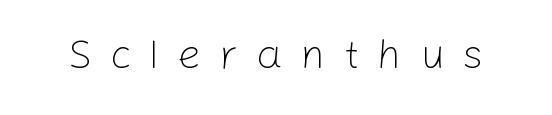
The image shows 42 px light sans-serif type, upright; set unusually wide letter spacing (+0.42 em), not underlined; low stroke contrast and a medium x-height.
